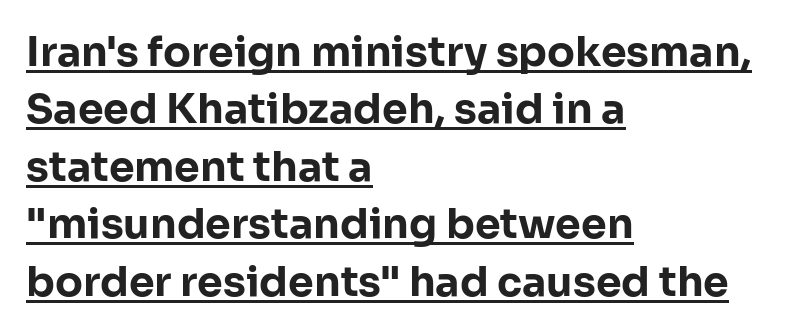
{"serif": "no", "italic": "no", "bold": "yes", "weight": "bold", "width": "normal", "stroke_contrast": "low", "x_height": "medium", "monospaced": "no", "underline": "yes", "align": "left", "line_spacing": "normal", "line_spacing_ratio": 1.4, "letter_spacing": "normal", "letter_spacing_em": 0.0, "glyph_px": 41}
